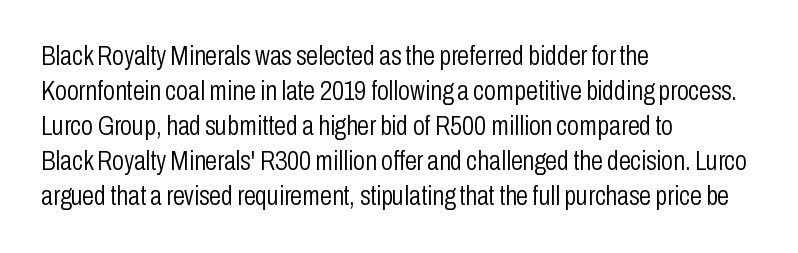
{"italic": "no", "bold": "no", "underline": "no", "align": "left", "line_spacing": "normal", "line_spacing_ratio": 1.3, "letter_spacing": "normal", "letter_spacing_em": 0.0, "glyph_px": 27}
